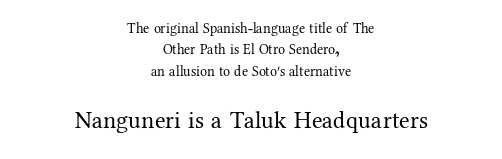
Q: Is the text bold? A: No.
Q: Is the text italic (slanted)? A: No, it is upright.
Q: Is the text underlined? A: No.
Q: How is the paragraph aligned? A: Centered.
Q: Is the spacing between letters normal or unusually wide? A: Normal.
Q: Is the spacing between lines tight, normal or loose? A: Normal.
Q: Which block of text is set in a larger size, the first (top) or the second (bottom)? A: The second (bottom) one.
